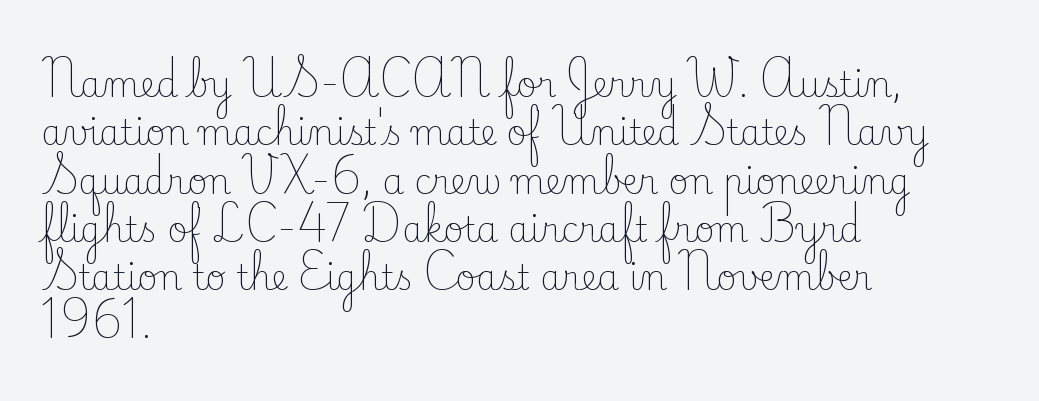
The characters display serif detailing at their extremities. These lines are rendered in a variable-pitch font. Has an underline been added? It has not. What stands out about the letter spacing? Nothing — it is the standard amount. One glance says typical: line gaps are just what's usual. The lettering holds an erect, upright posture throughout.
